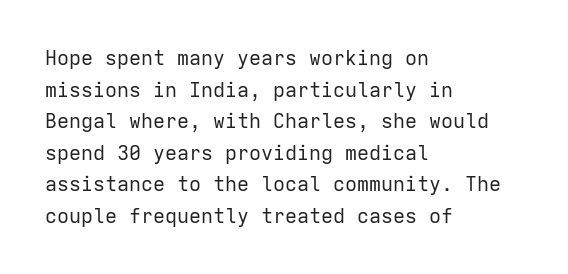
The image shows 20 px text type, upright; set left-aligned, normal line spacing (1.58x), normal letter spacing, not underlined.
